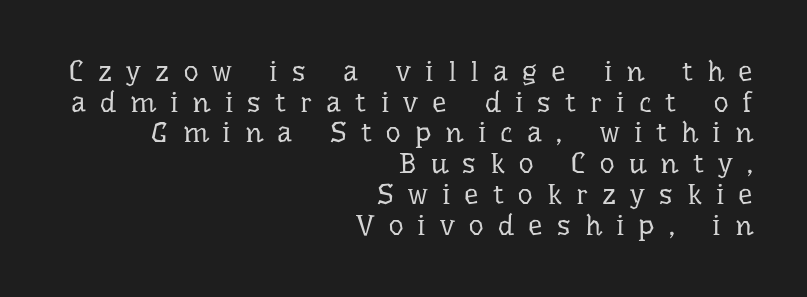
The image shows 29 px regular-weight serif type, upright; set right-aligned, tight line spacing (1.06x), unusually wide letter spacing (+0.49 em), not underlined; low stroke contrast and a medium x-height.
